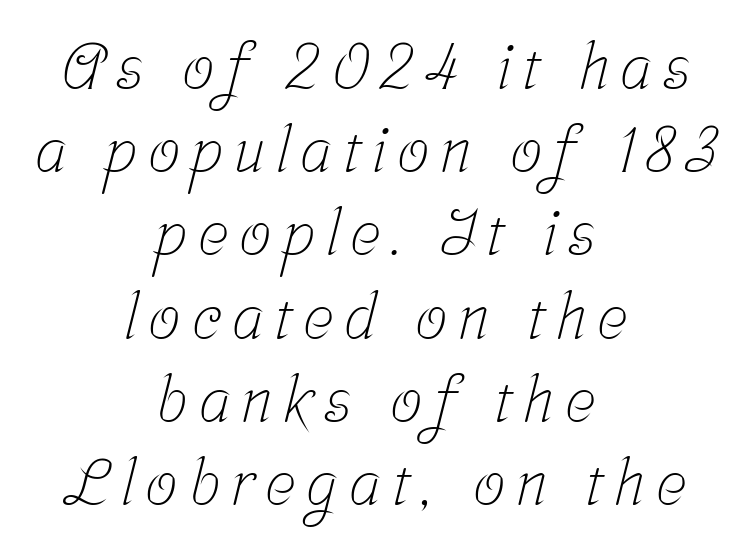
{"serif": "yes", "bold": "no", "weight": "light", "width": "condensed", "stroke_contrast": "low", "x_height": "medium", "monospaced": "no", "underline": "no", "align": "center", "line_spacing": "normal", "line_spacing_ratio": 1.3, "glyph_px": 64}
